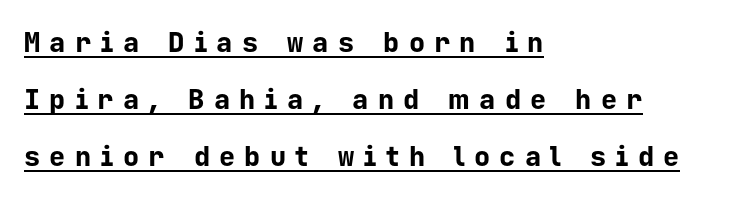
Q: Is the text bold? A: Yes.
Q: Is the text italic (slanted)? A: No, it is upright.
Q: Is the text underlined? A: Yes.
Q: How is the paragraph aligned? A: Left-aligned.
Q: Is the spacing between letters normal or unusually wide? A: Unusually wide.
Q: Is the spacing between lines tight, normal or loose? A: Loose.
